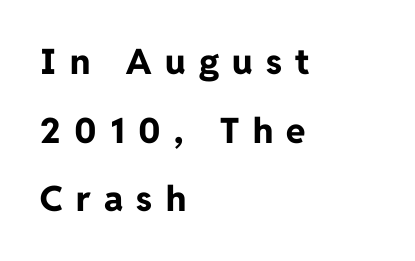
The image shows 35 px bold sans-serif type, upright; set left-aligned, loose line spacing (1.96x), unusually wide letter spacing (+0.38 em), not underlined; low stroke contrast and a medium x-height.
